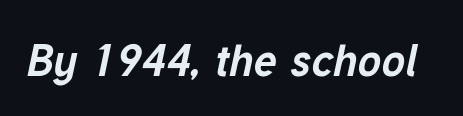
Q: Is the text bold? A: Yes.
Q: Is the text italic (slanted)? A: Yes, it leans right by about 12 degrees.
Q: Is the text underlined? A: No.
Q: Is the spacing between letters normal or unusually wide? A: Normal.
Q: Width (condensed, normal, or wide)? A: Normal.
Q: Stroke contrast? A: Low.
Q: x-height? A: Medium.
Q: Monospaced? A: No.
